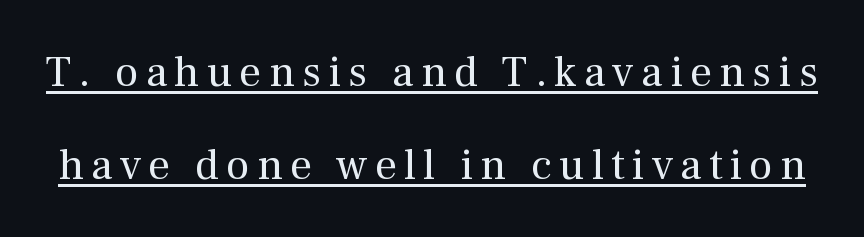
Is there any slant? The stems are plumb. Proportional: the letters do not fall into vertical columns. A typographer would call this underscored text. The rendering uses a large line-height, opening up the rows.
